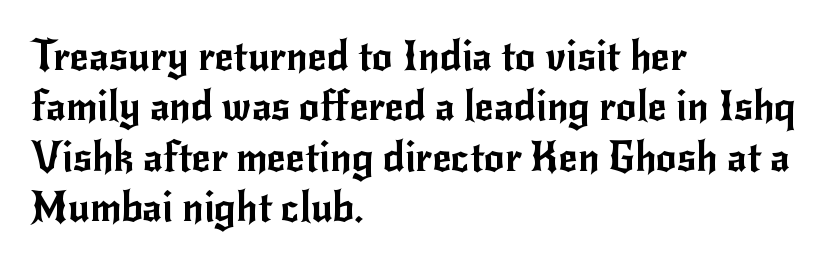
{"serif": "no", "italic": "no", "width": "normal", "stroke_contrast": "low", "x_height": "small", "monospaced": "no", "underline": "no", "align": "left", "line_spacing_ratio": 1.23, "letter_spacing": "normal", "letter_spacing_em": 0.0, "glyph_px": 41}
